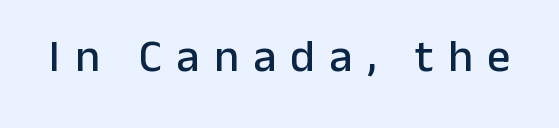
Compared with typical body copy, the letter spacing here is much looser. The passage shown is typeset with a sans-serif family. Unmarked baselines from the first word to the last. You can tell it's not italic because the verticals are truly vertical.
